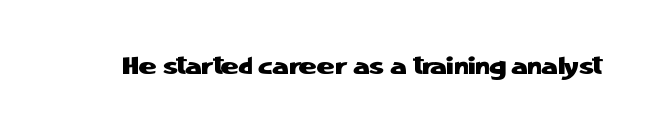
Q: Is the text italic (slanted)? A: No, it is upright.
Q: Is the text underlined? A: No.
Q: Is the spacing between letters normal or unusually wide? A: Normal.
